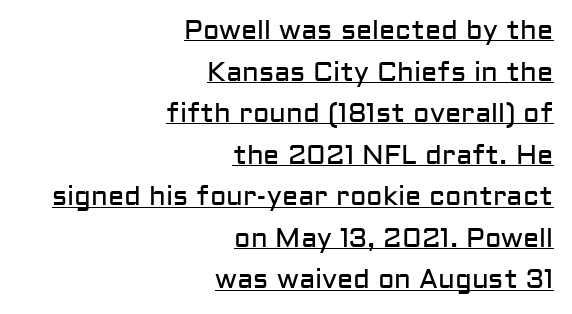
Q: Is the text bold? A: No.
Q: Is the text italic (slanted)? A: No, it is upright.
Q: Is the text underlined? A: Yes.
Q: How is the paragraph aligned? A: Right-aligned.
Q: Is the spacing between letters normal or unusually wide? A: Normal.
Q: Is the spacing between lines tight, normal or loose? A: Normal.
